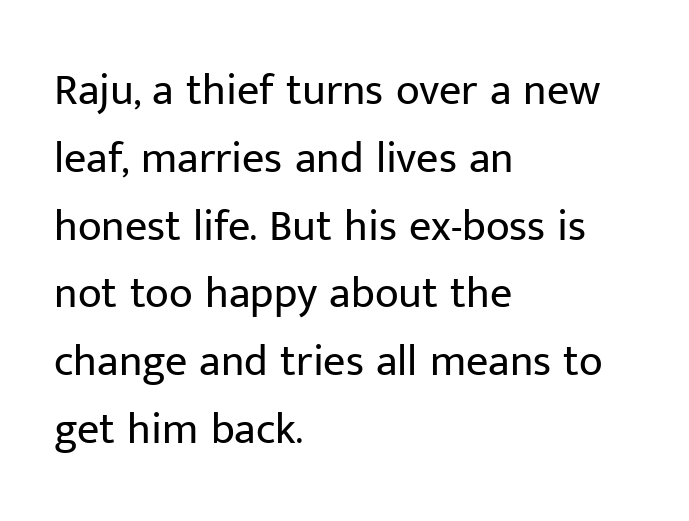
The image shows 44 px regular-weight sans-serif type, upright; set left-aligned, normal line spacing (1.54x), normal letter spacing, not underlined; low stroke contrast and a medium x-height.
